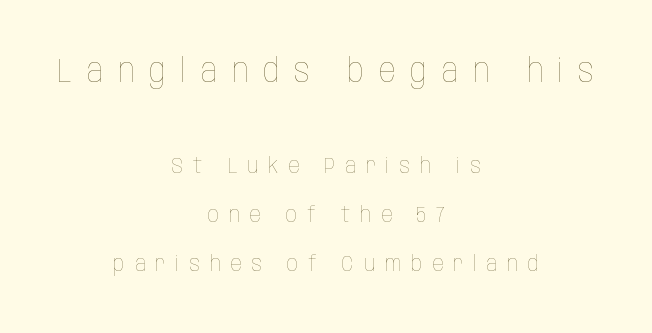
{"italic": "no", "bold": "no", "weight": "thin", "width": "condensed", "stroke_contrast": "low", "x_height": "large", "monospaced": "no", "underline": "no", "align": "center", "line_spacing": "loose", "line_spacing_ratio": 2.23, "letter_spacing": "wide", "letter_spacing_em": 0.45, "larger_block": "first", "size_ratio": 1.5, "glyph_px": 33}
